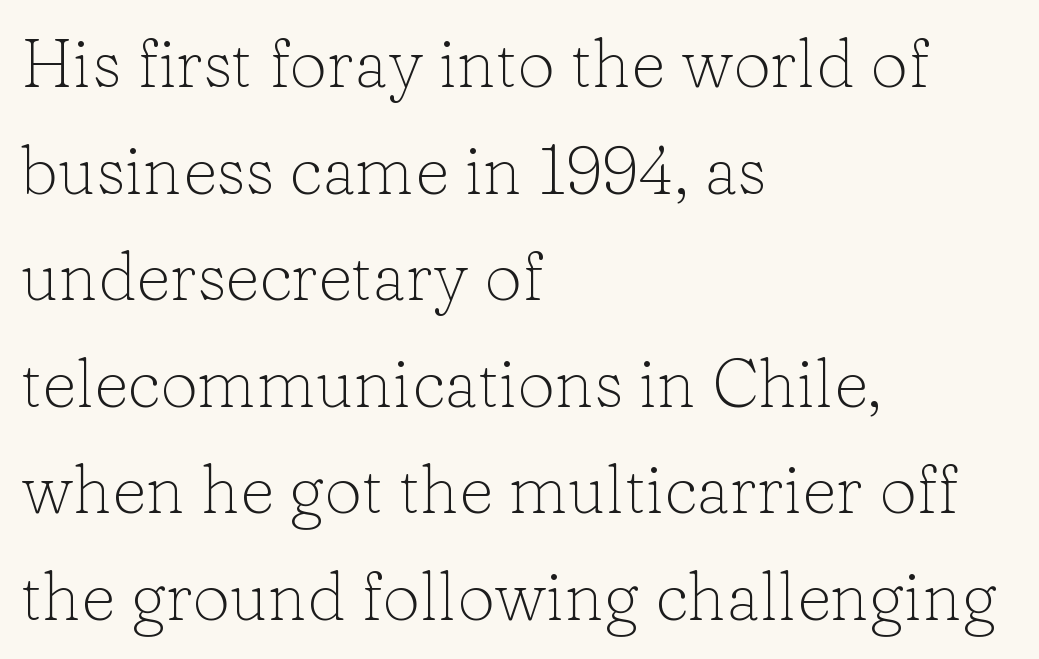
{"serif": "yes", "italic": "no", "bold": "no", "weight": "light", "width": "normal", "stroke_contrast": "low", "x_height": "medium", "monospaced": "no", "underline": "no", "align": "left", "line_spacing": "normal", "line_spacing_ratio": 1.59, "letter_spacing": "normal", "letter_spacing_em": 0.0, "glyph_px": 67}
